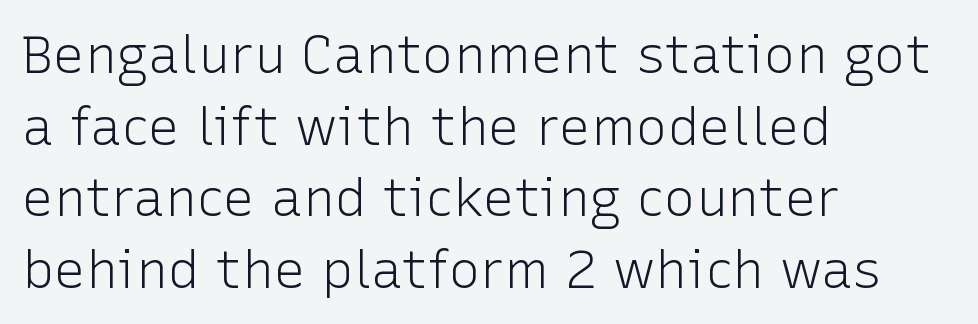
{"serif": "no", "italic": "no", "bold": "no", "weight": "light", "width": "normal", "stroke_contrast": "low", "x_height": "medium", "monospaced": "no", "underline": "no", "align": "left", "line_spacing": "normal", "line_spacing_ratio": 1.35, "letter_spacing": "normal", "letter_spacing_em": 0.0, "glyph_px": 53}
